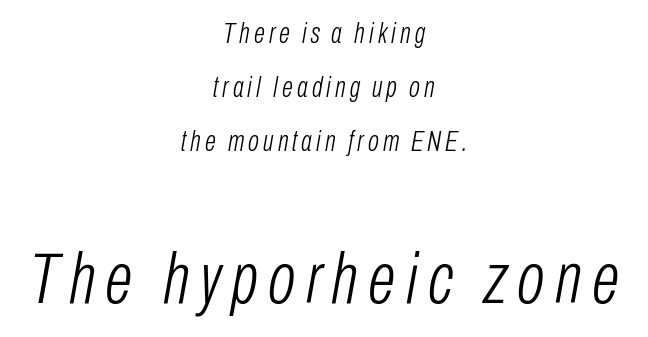
{"italic": "yes", "lean": "right", "slant_degrees": 10, "bold": "no", "weight": "light", "width": "condensed", "stroke_contrast": "low", "x_height": "medium", "monospaced": "no", "underline": "no", "align": "center", "line_spacing_ratio": 1.87, "larger_block": "second", "size_ratio": 2.52, "glyph_px": 73}
